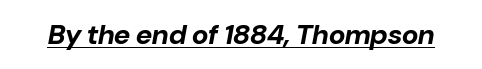
The image shows 28 px bold type, italic (leaning right); set normal letter spacing, underlined; low stroke contrast and a medium x-height.
